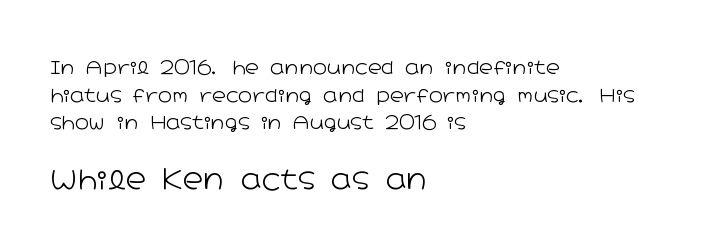
Q: Is the text bold? A: No.
Q: Is the text italic (slanted)? A: No, it is upright.
Q: Is the typeface a serif or a sans-serif typeface? A: Sans-serif.
Q: Is the text underlined? A: No.
Q: How is the paragraph aligned? A: Left-aligned.
Q: Is the spacing between letters normal or unusually wide? A: Normal.
Q: Is the spacing between lines tight, normal or loose? A: Normal.
Q: Which block of text is set in a larger size, the first (top) or the second (bottom)? A: The second (bottom) one.
Q: Width (condensed, normal, or wide)? A: Wide.
Q: Stroke contrast? A: Low.
Q: x-height? A: Medium.
Q: Monospaced? A: No.
